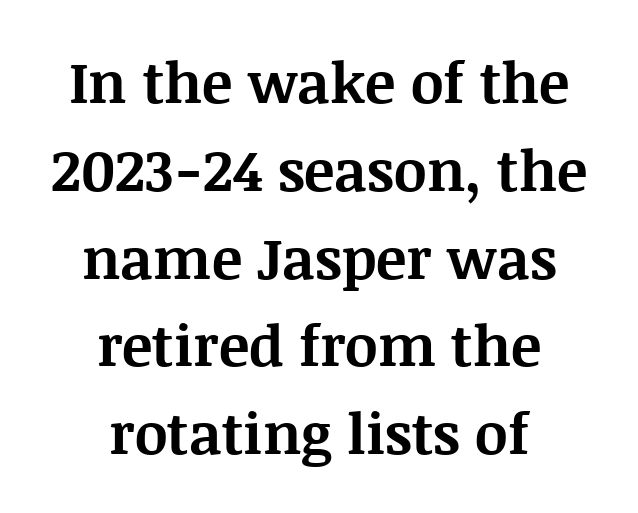
The image shows 57 px bold serif type, upright; set centered, normal line spacing (1.54x), normal letter spacing, not underlined; medium stroke contrast and a large x-height.
